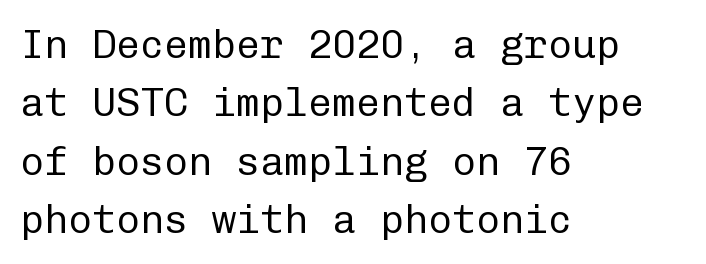
{"serif": "no", "italic": "no", "bold": "no", "weight": "regular", "width": "normal", "stroke_contrast": "low", "x_height": "medium", "monospaced": "yes", "underline": "no", "align": "left", "line_spacing": "normal", "line_spacing_ratio": 1.46, "letter_spacing": "normal", "letter_spacing_em": 0.0, "glyph_px": 40}
